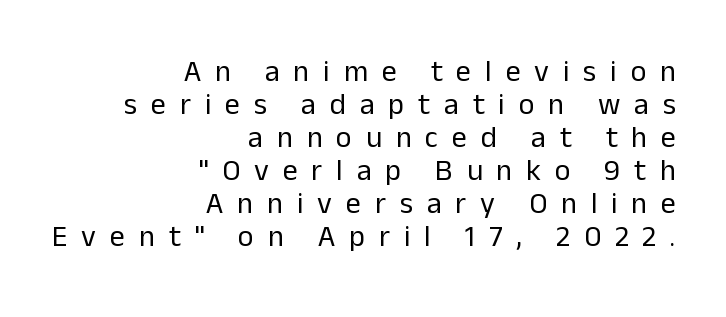
The image shows 30 px regular-weight sans-serif type, upright; set right-aligned, tight line spacing (1.1x), unusually wide letter spacing (+0.46 em), not underlined; low stroke contrast and a medium x-height.
